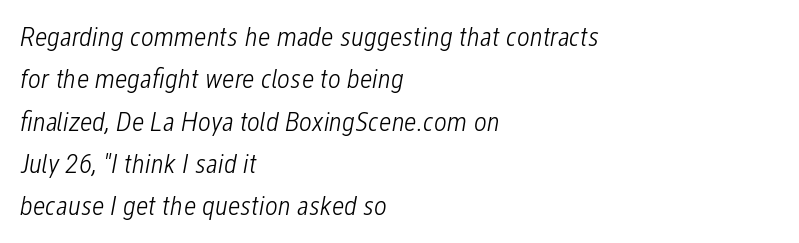
Weight: in the light-to-regular range. Short and long lines alike share a common starting point at left. Between one letter and the next there's only the usual sliver of space. Rendered with sloped, italic letterforms. The rendering uses natural spacing where letterforms have individual widths.
